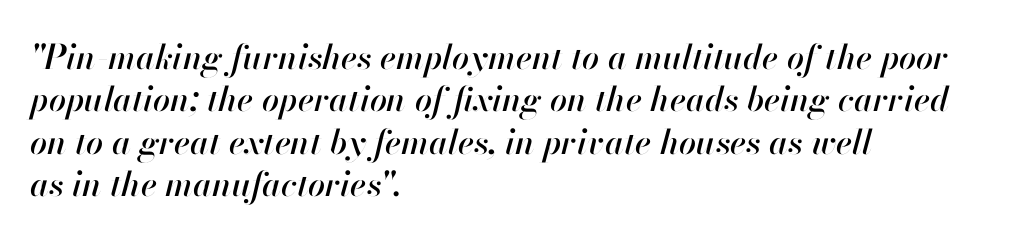
{"italic": "yes", "lean": "right", "slant_degrees": 13, "width": "normal", "stroke_contrast": "high", "x_height": "small", "monospaced": "no", "underline": "no", "align": "left", "line_spacing": "normal", "line_spacing_ratio": 1.25, "letter_spacing": "normal", "letter_spacing_em": 0.0, "glyph_px": 34}
